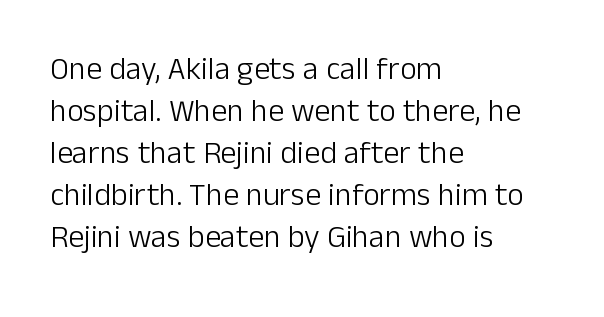
The image shows 32 px light sans-serif type, upright; set left-aligned, normal line spacing (1.31x), normal letter spacing, not underlined; low stroke contrast and a medium x-height.
